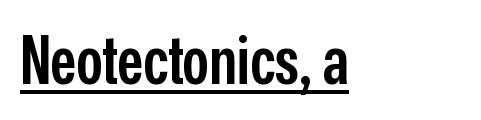
{"serif": "no", "italic": "no", "bold": "semi", "weight": "semibold", "width": "condensed", "stroke_contrast": "low", "x_height": "medium", "monospaced": "no", "underline": "yes", "align": "left", "letter_spacing": "normal", "letter_spacing_em": 0.0, "glyph_px": 66}
